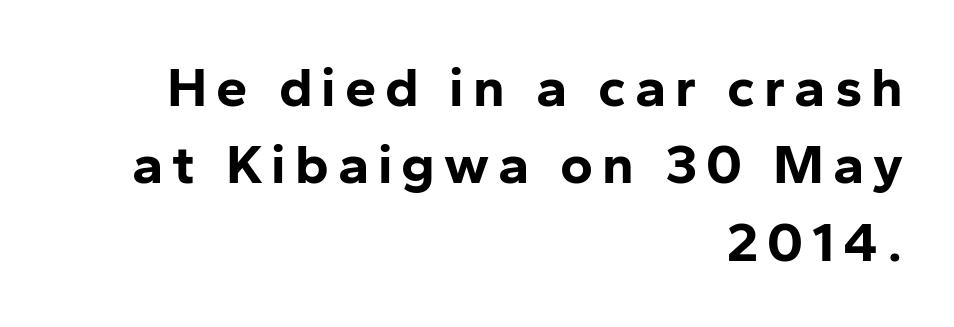
Q: Is the text bold? A: Yes.
Q: Is the text italic (slanted)? A: No, it is upright.
Q: Is the typeface a serif or a sans-serif typeface? A: Sans-serif.
Q: Is the text underlined? A: No.
Q: How is the paragraph aligned? A: Right-aligned.
Q: Is the spacing between lines tight, normal or loose? A: Normal.
Q: Width (condensed, normal, or wide)? A: Normal.
Q: Stroke contrast? A: Low.
Q: x-height? A: Medium.
Q: Monospaced? A: No.
